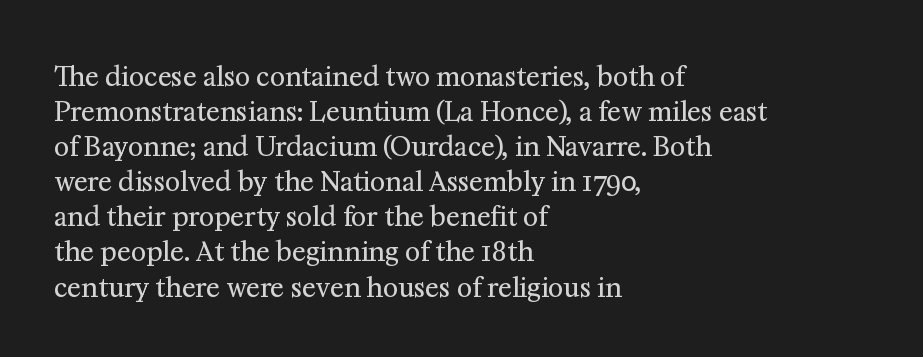
The image shows 26 px text type, upright; set left-aligned, normal line spacing (1.35x), normal letter spacing, not underlined.
